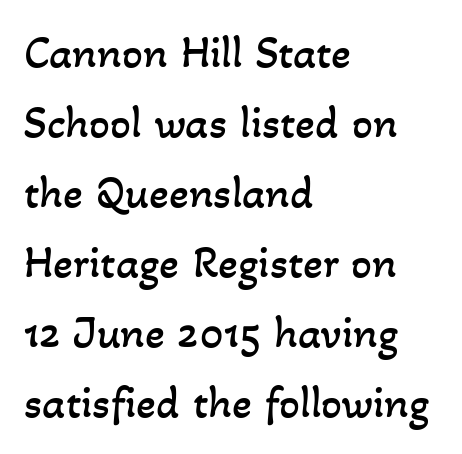
Q: Is the text bold? A: No.
Q: Is the text underlined? A: No.
Q: How is the paragraph aligned? A: Left-aligned.
Q: Is the spacing between letters normal or unusually wide? A: Normal.
Q: Is the spacing between lines tight, normal or loose? A: Normal.
Q: Width (condensed, normal, or wide)? A: Normal.
Q: Stroke contrast? A: Low.
Q: x-height? A: Small.
Q: Monospaced? A: No.
